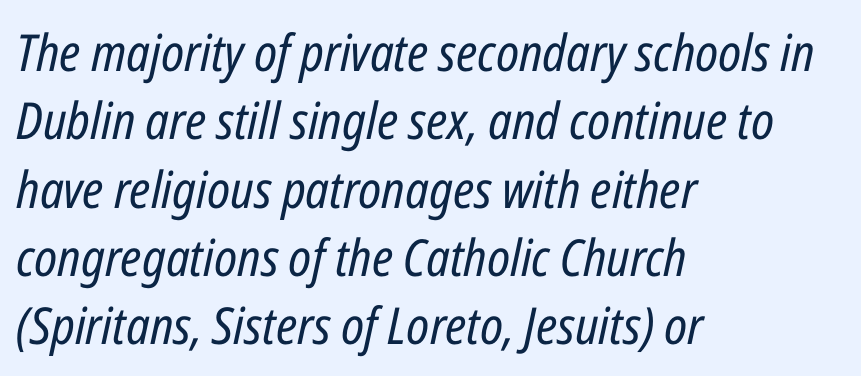
The image shows 51 px regular-weight, condensed type, italic (leaning right); set left-aligned, normal line spacing (1.34x), normal letter spacing, not underlined; low stroke contrast and a medium x-height.
